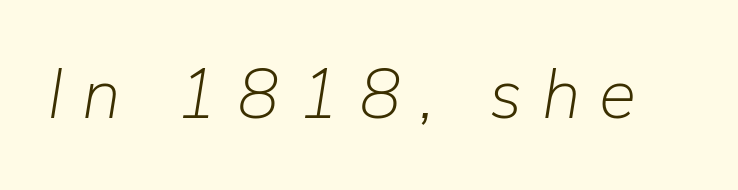
The image shows 70 px light type, italic (leaning right); set unusually wide letter spacing (+0.27 em), not underlined; low stroke contrast and a medium x-height.
